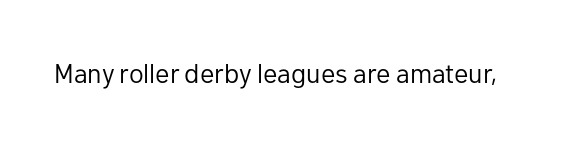
Has an underline been added? It has not. The type is set solid horizontally, with unmodified tracking. The characters are drawn with everyday or finer stroke widths. Every character sits straight up, as roman type does.
